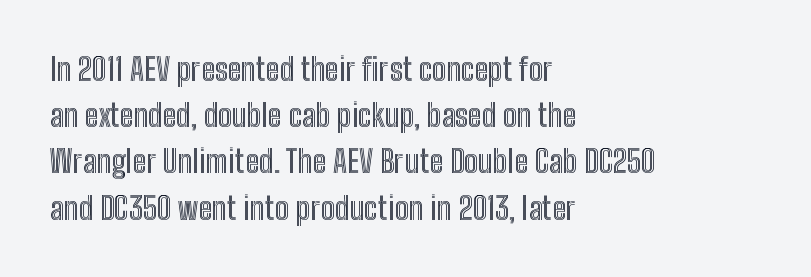
Line spacing here is normal. This rendering uses left alignment, leaving the right contour irregular. This sample has the flowing, uneven cadence of proportional lettering. Spacing between characters is what you'd get straight out of the box. Style check: upright.
